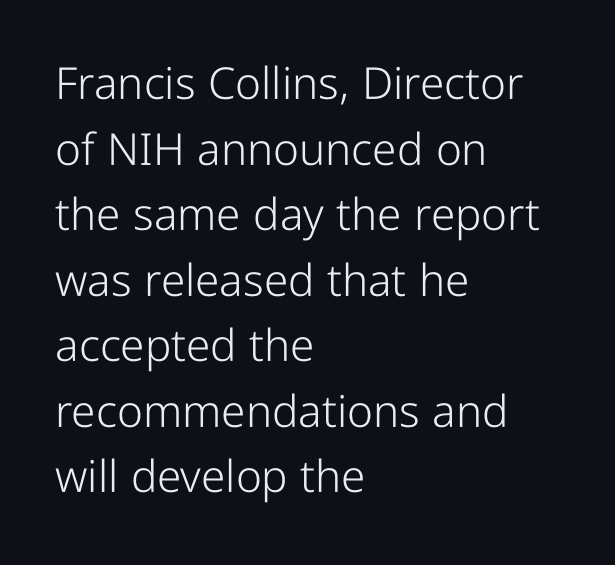
Q: Is the text bold? A: No.
Q: Is the text italic (slanted)? A: No, it is upright.
Q: Is the typeface a serif or a sans-serif typeface? A: Sans-serif.
Q: Is the text underlined? A: No.
Q: How is the paragraph aligned? A: Left-aligned.
Q: Is the spacing between letters normal or unusually wide? A: Normal.
Q: Is the spacing between lines tight, normal or loose? A: Normal.
Q: Width (condensed, normal, or wide)? A: Condensed.
Q: Stroke contrast? A: Low.
Q: x-height? A: Medium.
Q: Monospaced? A: No.
